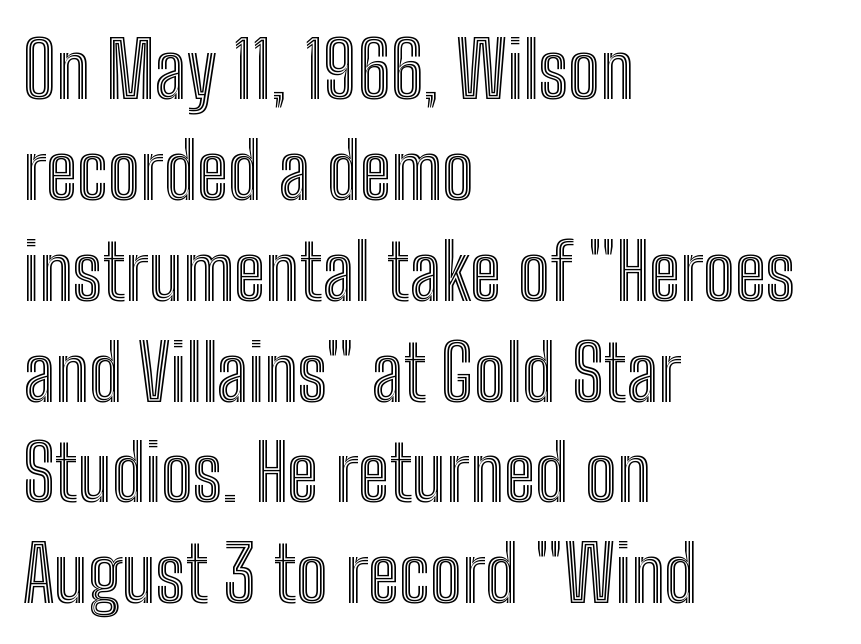
Q: Is the text italic (slanted)? A: No, it is upright.
Q: Is the text underlined? A: No.
Q: How is the paragraph aligned? A: Left-aligned.
Q: Is the spacing between letters normal or unusually wide? A: Normal.
Q: Is the spacing between lines tight, normal or loose? A: Normal.
Q: Width (condensed, normal, or wide)? A: Condensed.
Q: x-height? A: Medium.
Q: Monospaced? A: No.
